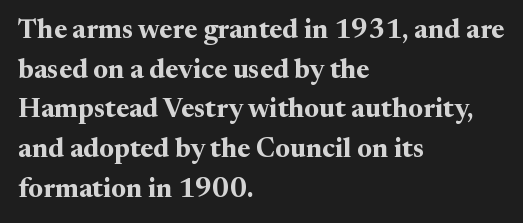
Q: Is the text bold? A: Yes.
Q: Is the text italic (slanted)? A: No, it is upright.
Q: Is the text underlined? A: No.
Q: How is the paragraph aligned? A: Left-aligned.
Q: Is the spacing between letters normal or unusually wide? A: Normal.
Q: Is the spacing between lines tight, normal or loose? A: Normal.
